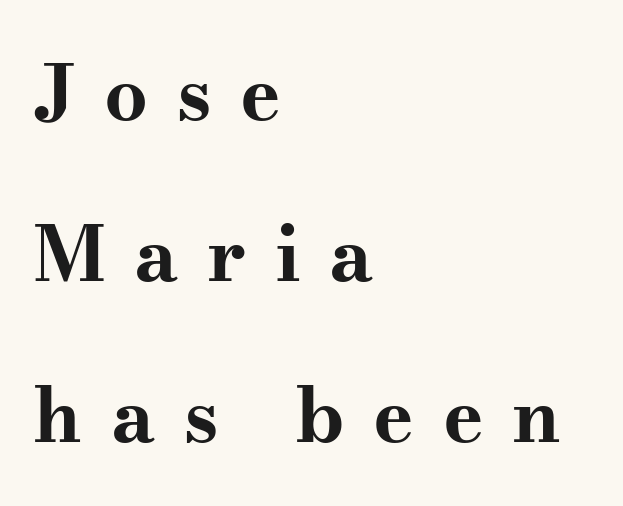
Q: Is the text bold? A: Yes.
Q: Is the text italic (slanted)? A: No, it is upright.
Q: Is the typeface a serif or a sans-serif typeface? A: Serif.
Q: Is the text underlined? A: No.
Q: How is the paragraph aligned? A: Left-aligned.
Q: Is the spacing between letters normal or unusually wide? A: Unusually wide.
Q: Is the spacing between lines tight, normal or loose? A: Loose.
Q: Width (condensed, normal, or wide)? A: Wide.
Q: Stroke contrast? A: Medium.
Q: x-height? A: Small.
Q: Monospaced? A: No.
